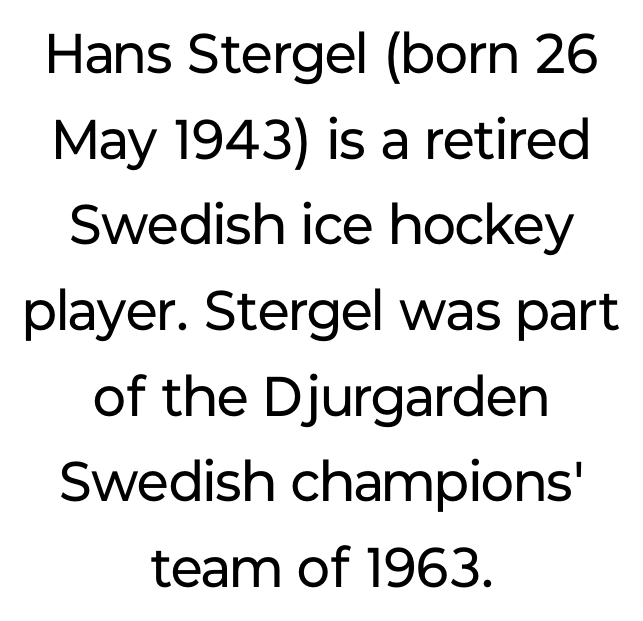
Teacher's note: observe the equal gaps on both sides — that is centered alignment. What's the leading like? Ordinary, nothing unusual. This sample has the flowing, uneven cadence of proportional lettering. The axis of the letterforms is exactly vertical. This is sans-serif lettering, the kind often seen on screens and signage.
